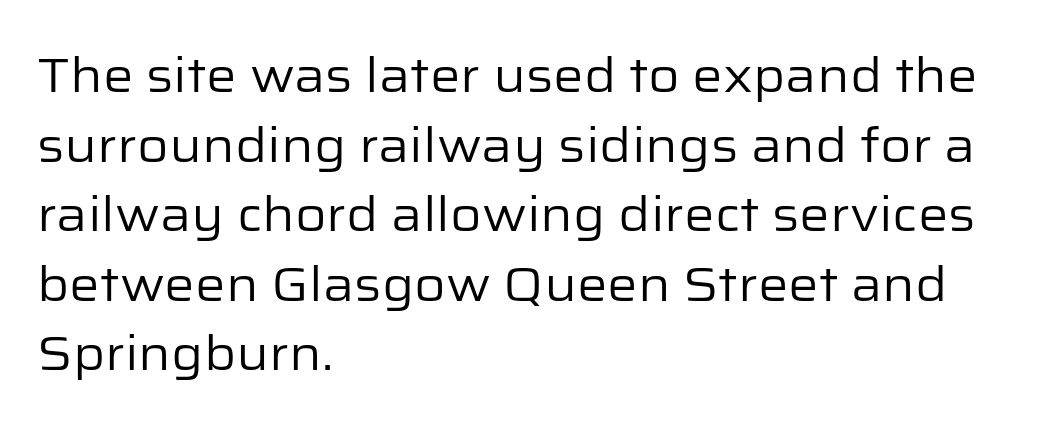
Glyph-to-glyph distance matches everyday printed text. The rendering anchors every line to the left-hand side. Font category for this specimen: sans-serif. Line spacing here is normal. Glance below the letters and you will spot only blank space.
